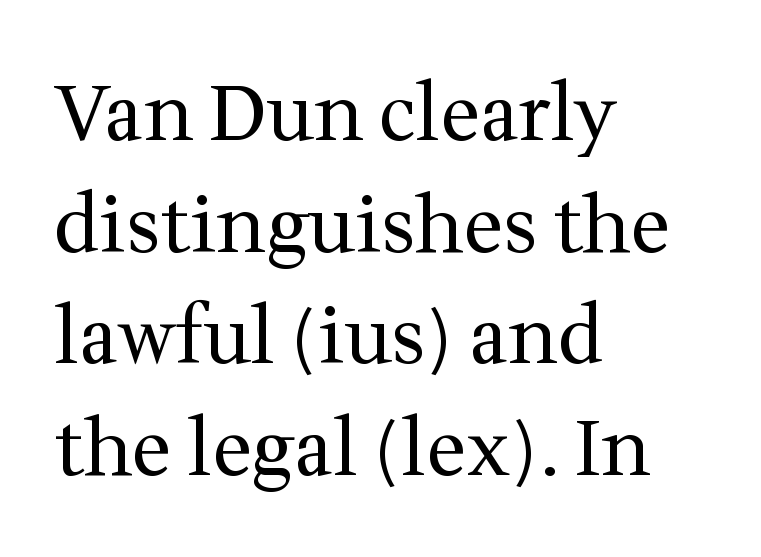
Baseline-to-baseline distance is the conventional proportion of letter height. Honestly, the letter spacing is just normal — you wouldn't notice it. Plain, unruled lines of type. These lines are rendered in a variable-pitch font. A typesetter would label this face a serif.
